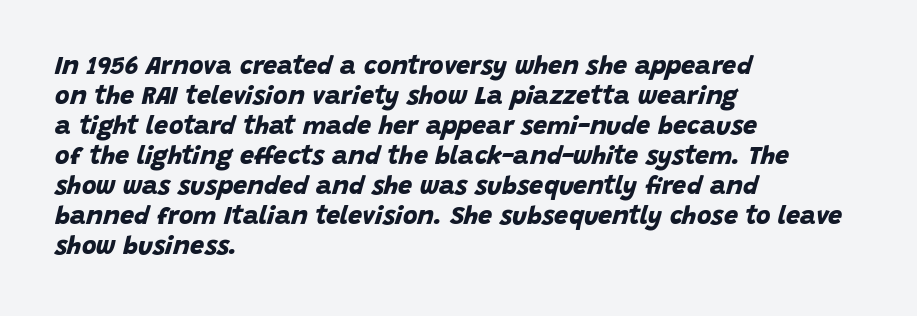
{"bold": "yes", "underline": "no", "align": "left", "line_spacing_ratio": 1.2, "letter_spacing": "normal", "letter_spacing_em": 0.0, "glyph_px": 25}
